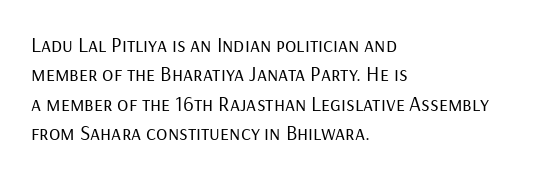
A clean baseline with only descenders dipping below it. If you drew a line through each stem, it would be perfectly vertical. Honestly, the row spacing looks completely unremarkable. Is this a heavy cut? Hardly; it is regular or lighter.
